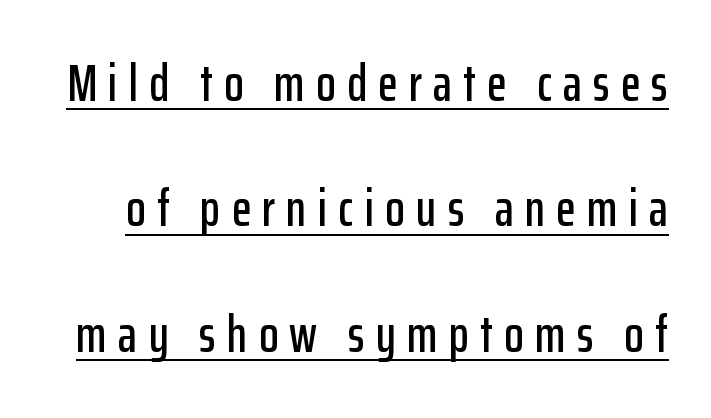
Q: Is the text italic (slanted)? A: No, it is upright.
Q: Is the typeface a serif or a sans-serif typeface? A: Sans-serif.
Q: Is the text underlined? A: Yes.
Q: Is the spacing between letters normal or unusually wide? A: Unusually wide.
Q: Is the spacing between lines tight, normal or loose? A: Loose.
Q: Width (condensed, normal, or wide)? A: Condensed.
Q: Stroke contrast? A: Low.
Q: x-height? A: Medium.
Q: Monospaced? A: No.
